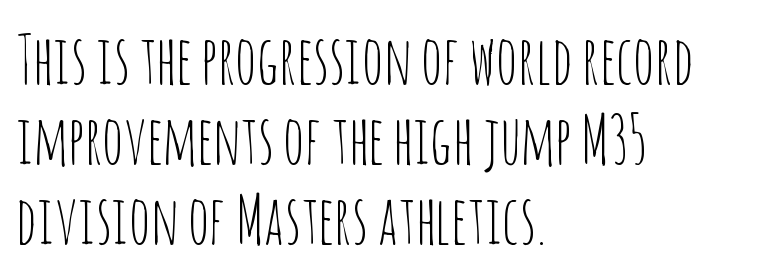
Glyph-to-glyph distance matches everyday printed text. Classification — sans serif. Only glyphs here, with clear space below each row. Here the designer chose a conventional face with non-uniform glyph widths. Unlike italic type, these characters show no tilt at all.
